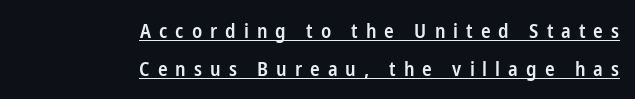
The image shows 20 px text type, upright; set right-aligned, loose line spacing (1.92x), unusually wide letter spacing (+0.4 em), underlined.
